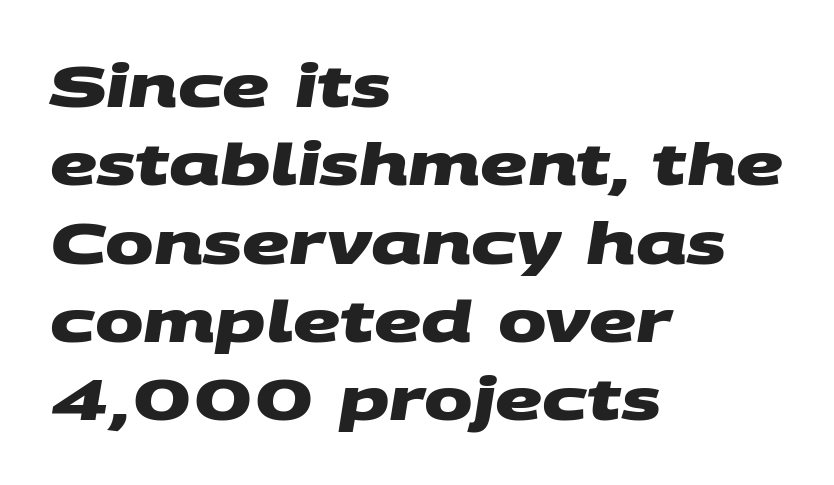
Q: Is the text bold? A: Yes.
Q: Is the typeface a serif or a sans-serif typeface? A: Sans-serif.
Q: Is the text underlined? A: No.
Q: How is the paragraph aligned? A: Left-aligned.
Q: Is the spacing between letters normal or unusually wide? A: Normal.
Q: Is the spacing between lines tight, normal or loose? A: Normal.
Q: Width (condensed, normal, or wide)? A: Wide.
Q: Stroke contrast? A: Medium.
Q: x-height? A: Large.
Q: Monospaced? A: No.
